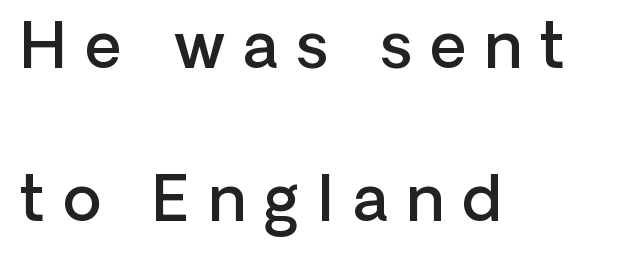
Q: Is the text bold? A: Semi-bold.
Q: Is the text italic (slanted)? A: No, it is upright.
Q: Is the typeface a serif or a sans-serif typeface? A: Sans-serif.
Q: Is the text underlined? A: No.
Q: How is the paragraph aligned? A: Left-aligned.
Q: Is the spacing between letters normal or unusually wide? A: Unusually wide.
Q: Is the spacing between lines tight, normal or loose? A: Loose.
Q: Width (condensed, normal, or wide)? A: Normal.
Q: Stroke contrast? A: Low.
Q: x-height? A: Medium.
Q: Monospaced? A: No.
